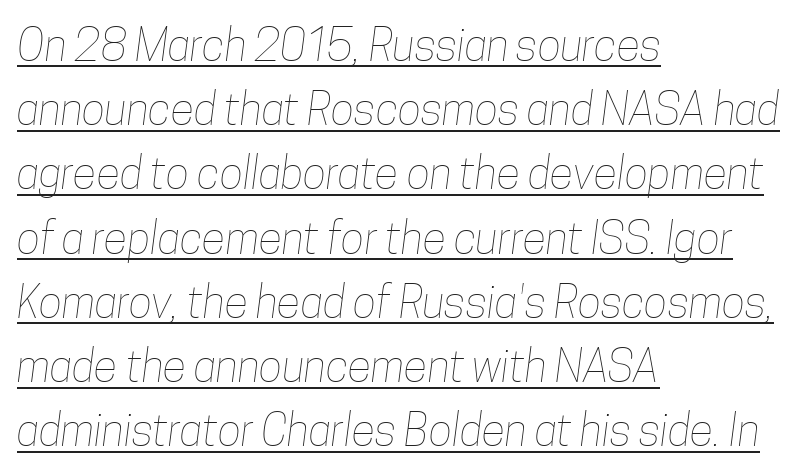
The image shows 44 px thin, condensed type; set left-aligned, normal line spacing (1.46x), normal letter spacing, underlined; low stroke contrast and a medium x-height.
